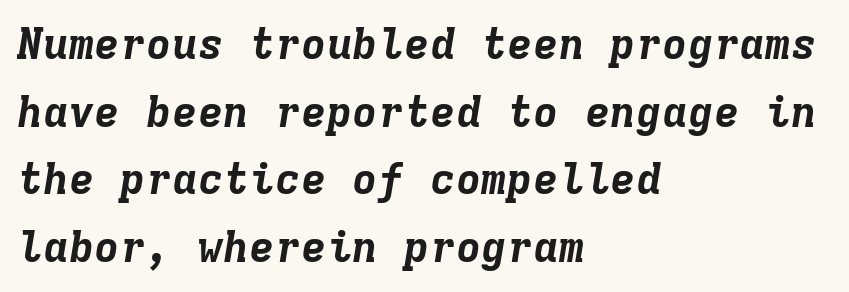
Q: Is the text bold? A: Yes.
Q: Is the text italic (slanted)? A: Yes, it leans right by about 9 degrees.
Q: Is the text underlined? A: No.
Q: How is the paragraph aligned? A: Left-aligned.
Q: Is the spacing between letters normal or unusually wide? A: Normal.
Q: Is the spacing between lines tight, normal or loose? A: Normal.
Q: Width (condensed, normal, or wide)? A: Normal.
Q: Stroke contrast? A: Low.
Q: x-height? A: Medium.
Q: Monospaced? A: Yes.
